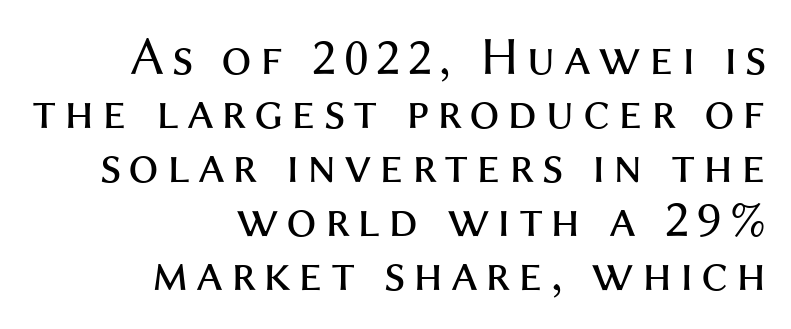
Q: Is the text bold? A: No.
Q: Is the text italic (slanted)? A: No, it is upright.
Q: Is the typeface a serif or a sans-serif typeface? A: Sans-serif.
Q: Is the text underlined? A: No.
Q: How is the paragraph aligned? A: Right-aligned.
Q: Is the spacing between lines tight, normal or loose? A: Tight.
Q: Width (condensed, normal, or wide)? A: Normal.
Q: Stroke contrast? A: Medium.
Q: x-height? A: Medium.
Q: Monospaced? A: No.
